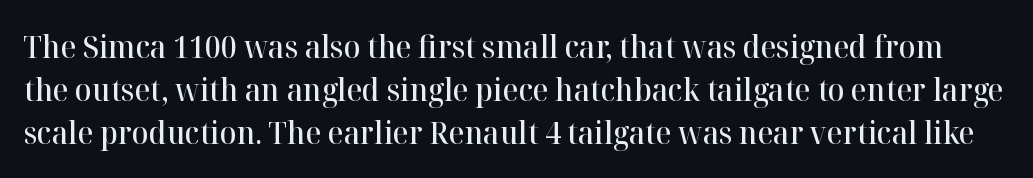
The image shows 31 px semibold serif type, upright; set normal line spacing (1.38x), normal letter spacing, not underlined; high stroke contrast and a medium x-height.
